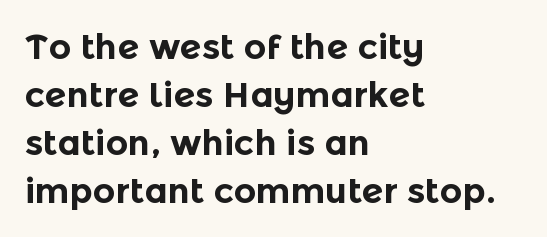
The image shows 35 px bold sans-serif type, upright; set left-aligned, normal line spacing (1.37x), normal letter spacing, not underlined; a medium x-height.
